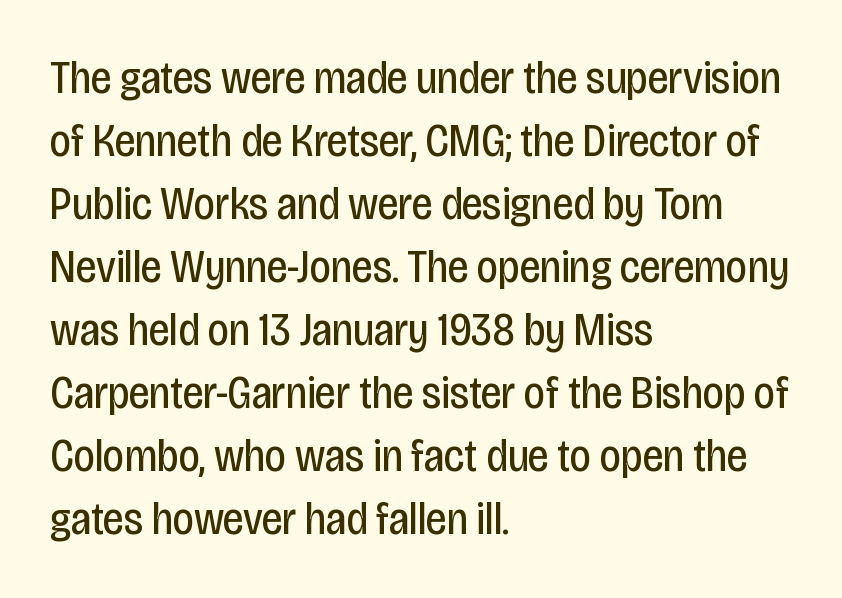
Q: Is the text bold? A: No.
Q: Is the text italic (slanted)? A: No, it is upright.
Q: Is the typeface a serif or a sans-serif typeface? A: Sans-serif.
Q: Is the text underlined? A: No.
Q: How is the paragraph aligned? A: Left-aligned.
Q: Is the spacing between letters normal or unusually wide? A: Normal.
Q: Is the spacing between lines tight, normal or loose? A: Normal.
Q: Width (condensed, normal, or wide)? A: Condensed.
Q: Stroke contrast? A: Low.
Q: x-height? A: Large.
Q: Monospaced? A: No.
